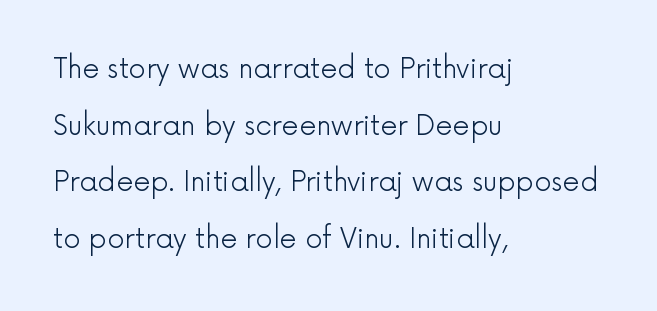
{"italic": "no", "bold": "no", "underline": "no", "align": "left", "line_spacing": "loose", "line_spacing_ratio": 2.1, "letter_spacing": "normal", "letter_spacing_em": 0.0, "glyph_px": 27}
